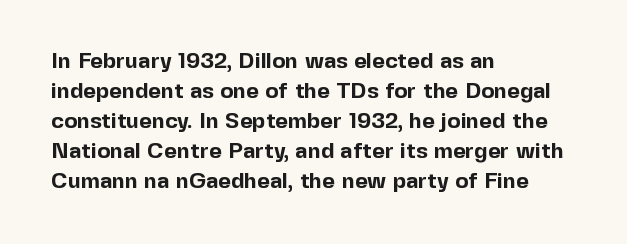
The image shows 22 px bold type, upright; set left-aligned, normal line spacing (1.36x), normal letter spacing, not underlined.
